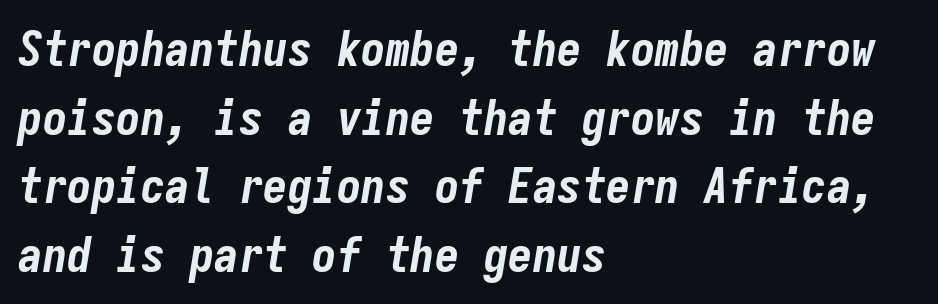
Italic? Definitely — the glyphs are oblique. A typesetter would call this leading conventional body-copy spacing. This sample uses plain, unmodified letter spacing. Does the copy run flush right? No — it runs flush left.
